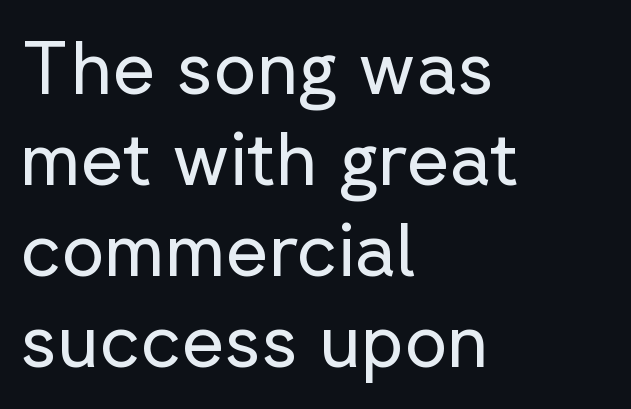
Q: Is the text bold? A: No.
Q: Is the text italic (slanted)? A: No, it is upright.
Q: Is the typeface a serif or a sans-serif typeface? A: Sans-serif.
Q: Is the text underlined? A: No.
Q: How is the paragraph aligned? A: Left-aligned.
Q: Is the spacing between letters normal or unusually wide? A: Normal.
Q: Width (condensed, normal, or wide)? A: Normal.
Q: Stroke contrast? A: Low.
Q: x-height? A: Medium.
Q: Monospaced? A: No.
